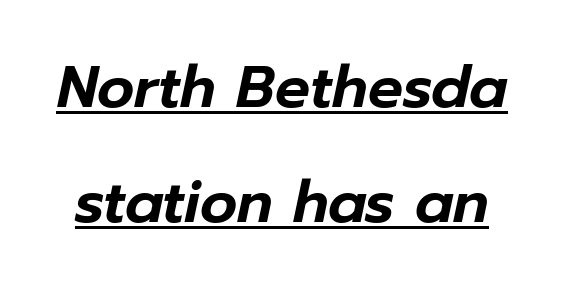
The image shows 58 px text type, italic (leaning right); set loose line spacing (1.98x), normal letter spacing, underlined; low stroke contrast and a medium x-height.
